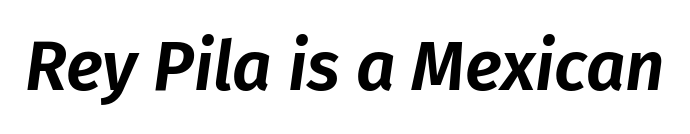
{"italic": "yes", "lean": "right", "slant_degrees": 8, "width": "normal", "stroke_contrast": "low", "x_height": "medium", "monospaced": "no", "underline": "no", "letter_spacing": "normal", "letter_spacing_em": 0.0, "glyph_px": 69}
